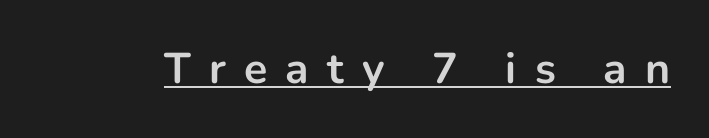
The image shows 43 px bold sans-serif type, upright; set unusually wide letter spacing (+0.42 em), underlined; low stroke contrast and a medium x-height.
